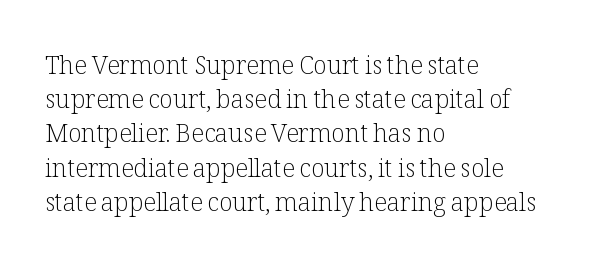
{"italic": "no", "bold": "no", "underline": "no", "align": "left", "line_spacing": "normal", "line_spacing_ratio": 1.37, "letter_spacing": "normal", "letter_spacing_em": 0.0, "glyph_px": 25}
